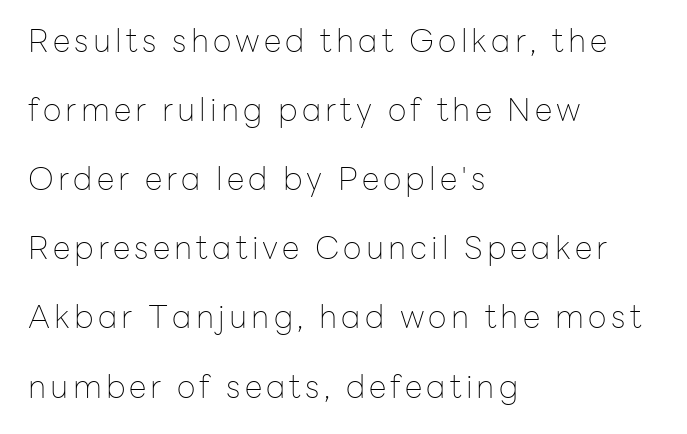
{"serif": "no", "italic": "no", "bold": "no", "weight": "thin", "width": "normal", "stroke_contrast": "low", "x_height": "medium", "monospaced": "no", "underline": "no", "align": "left", "line_spacing": "loose", "line_spacing_ratio": 2.16, "glyph_px": 32}
